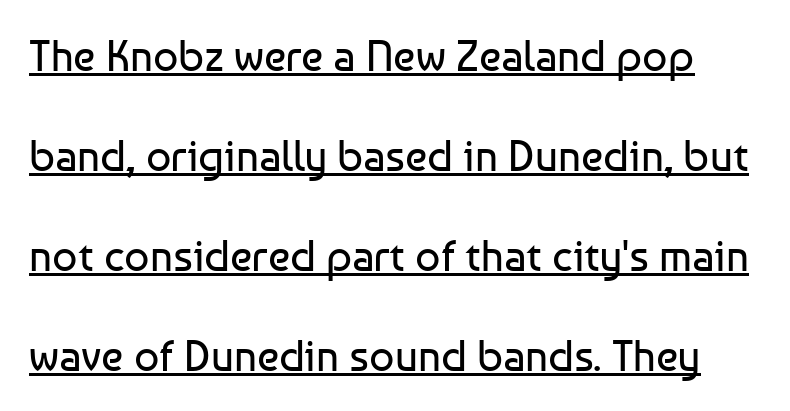
The image shows 44 px regular-weight sans-serif type, upright; set loose line spacing (2.27x), normal letter spacing, underlined; low stroke contrast and a medium x-height.
